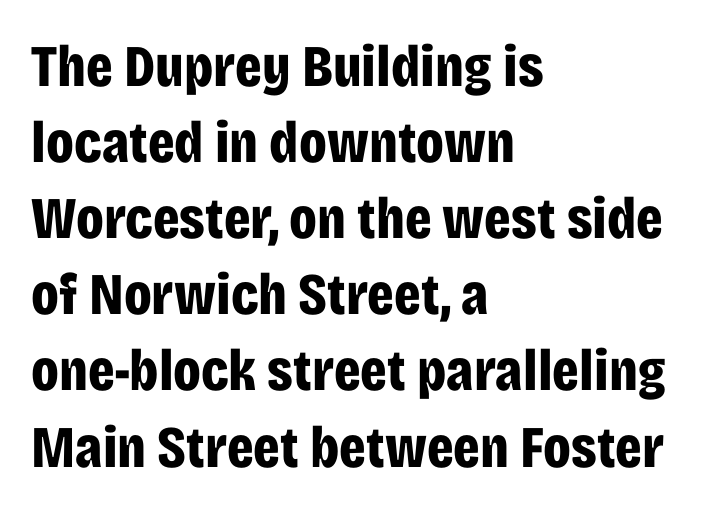
The image shows 59 px bold, condensed sans-serif type, upright; set left-aligned, normal line spacing (1.29x), normal letter spacing, not underlined; low stroke contrast and a large x-height.
